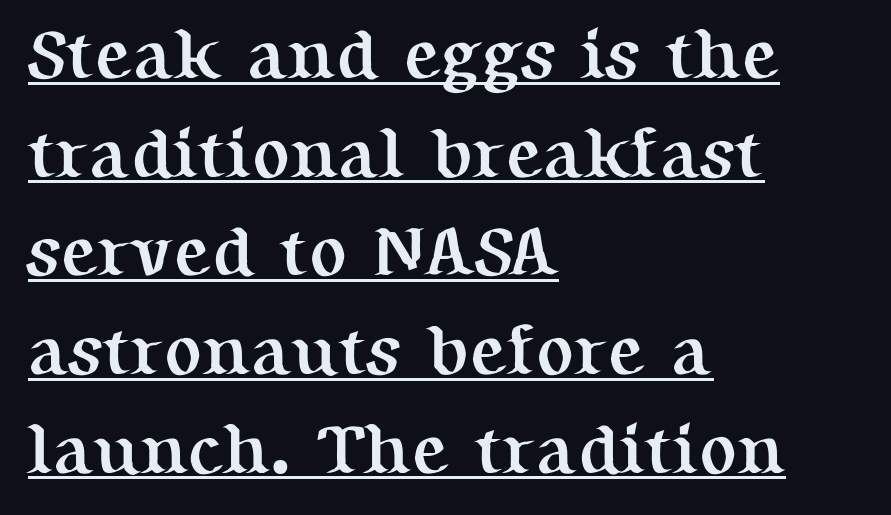
These lines are composed in type with serifs. Honestly, the underline is the first thing you notice here. The letters stand upright; this is a roman face. The passage shown is typed in a proportional face where columns would drift.
